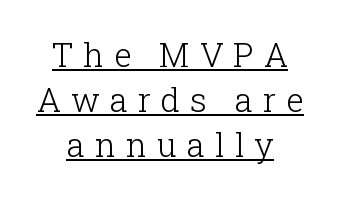
The image shows 33 px light serif type, upright; set centered, normal line spacing (1.37x), unusually wide letter spacing (+0.3 em), underlined; low stroke contrast and a medium x-height.
